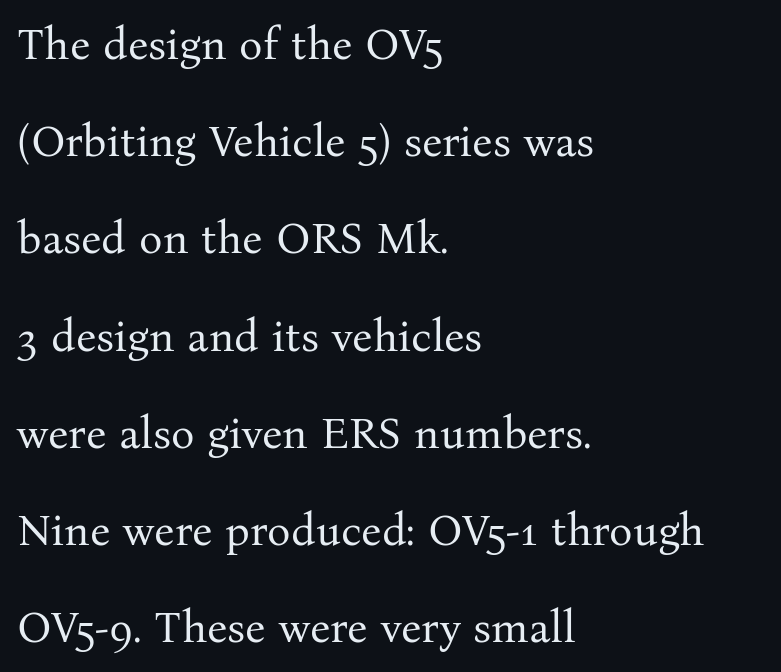
{"serif": "yes", "italic": "no", "bold": "no", "weight": "regular", "width": "normal", "stroke_contrast": "medium", "x_height": "medium", "monospaced": "no", "underline": "no", "align": "left", "line_spacing": "loose", "line_spacing_ratio": 2.21, "letter_spacing": "normal", "letter_spacing_em": 0.0, "glyph_px": 44}
